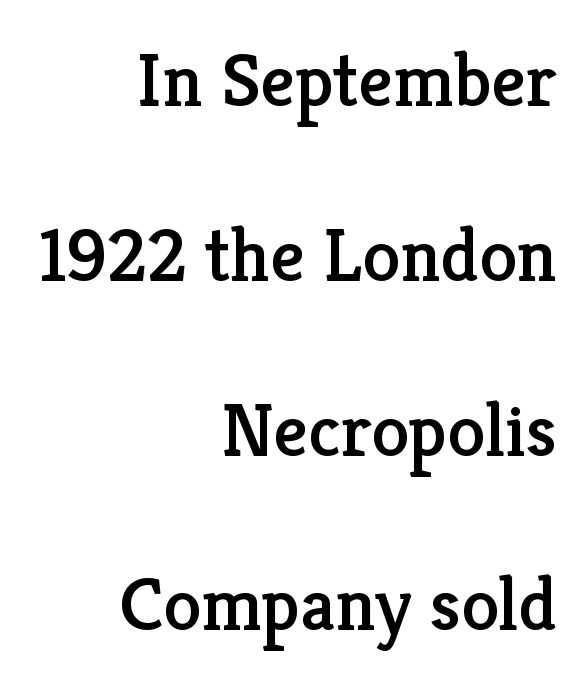
Q: Is the text italic (slanted)? A: No, it is upright.
Q: Is the typeface a serif or a sans-serif typeface? A: Serif.
Q: Is the text underlined? A: No.
Q: How is the paragraph aligned? A: Right-aligned.
Q: Is the spacing between letters normal or unusually wide? A: Normal.
Q: Is the spacing between lines tight, normal or loose? A: Loose.
Q: Width (condensed, normal, or wide)? A: Normal.
Q: Stroke contrast? A: Low.
Q: x-height? A: Medium.
Q: Monospaced? A: No.
